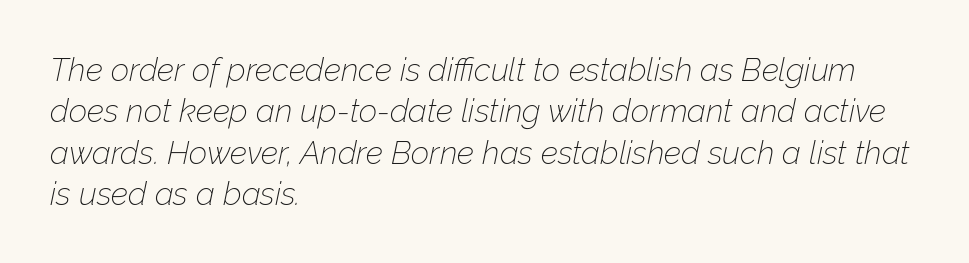
The image shows 32 px thin type, italic (leaning right); set left-aligned, normal line spacing (1.29x), normal letter spacing, not underlined; low stroke contrast and a medium x-height.
